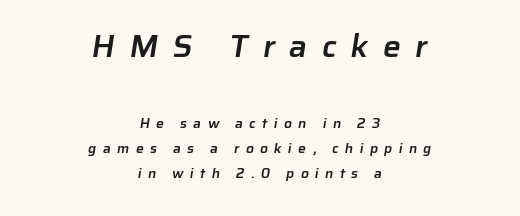
{"serif": "no", "bold": "semi", "weight": "semibold", "width": "normal", "stroke_contrast": "low", "x_height": "medium", "monospaced": "no", "underline": "no", "align": "center", "line_spacing_ratio": 1.81, "letter_spacing": "wide", "letter_spacing_em": 0.45, "larger_block": "first", "size_ratio": 2.29, "glyph_px": 32}
